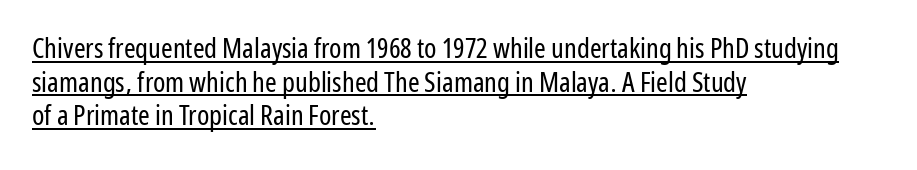
{"serif": "no", "italic": "no", "bold": "no", "weight": "regular", "width": "condensed", "stroke_contrast": "low", "x_height": "medium", "monospaced": "no", "underline": "yes", "align": "left", "line_spacing_ratio": 1.2, "letter_spacing": "normal", "letter_spacing_em": 0.0, "glyph_px": 28}
